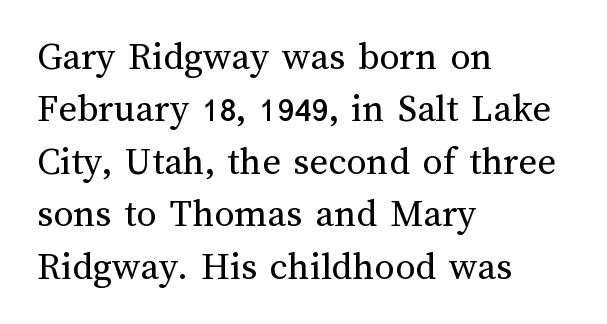
The image shows 40 px regular-weight type, upright; set left-aligned, normal line spacing (1.31x), normal letter spacing, not underlined; medium stroke contrast and a medium x-height.
